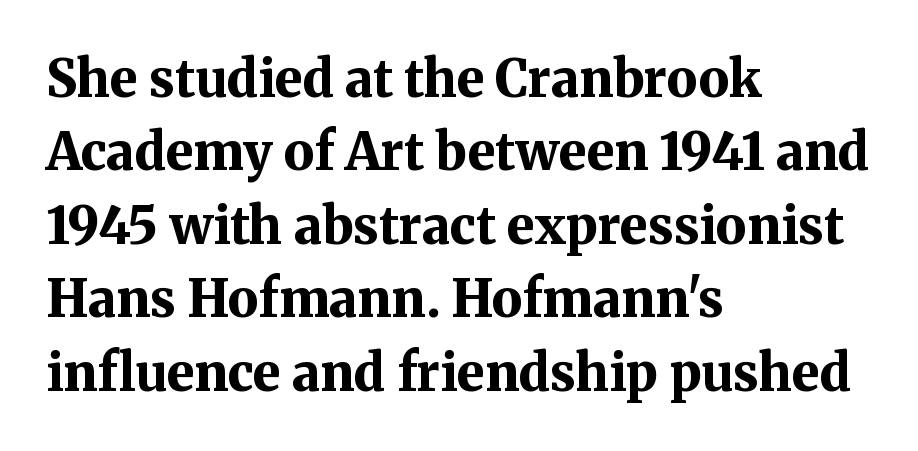
Q: Is the text bold? A: Yes.
Q: Is the text italic (slanted)? A: No, it is upright.
Q: Is the typeface a serif or a sans-serif typeface? A: Serif.
Q: Is the text underlined? A: No.
Q: How is the paragraph aligned? A: Left-aligned.
Q: Is the spacing between letters normal or unusually wide? A: Normal.
Q: Is the spacing between lines tight, normal or loose? A: Normal.
Q: Width (condensed, normal, or wide)? A: Normal.
Q: Stroke contrast? A: Medium.
Q: x-height? A: Medium.
Q: Monospaced? A: No.
